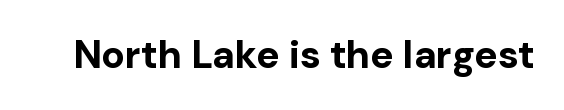
The image shows 39 px bold sans-serif type, upright; set normal letter spacing, not underlined; low stroke contrast and a medium x-height.
